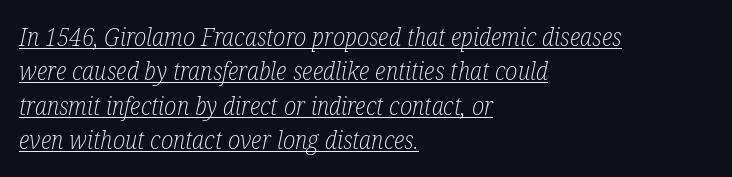
The image shows 25 px text type, italic (leaning right); set left-aligned, normal line spacing (1.38x), normal letter spacing, underlined.
